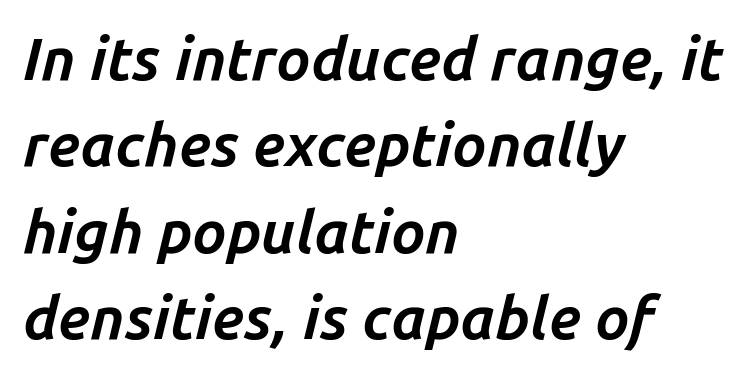
The image shows 60 px bold type, italic (leaning right); set left-aligned, normal line spacing (1.44x), normal letter spacing, not underlined; low stroke contrast and a medium x-height.
